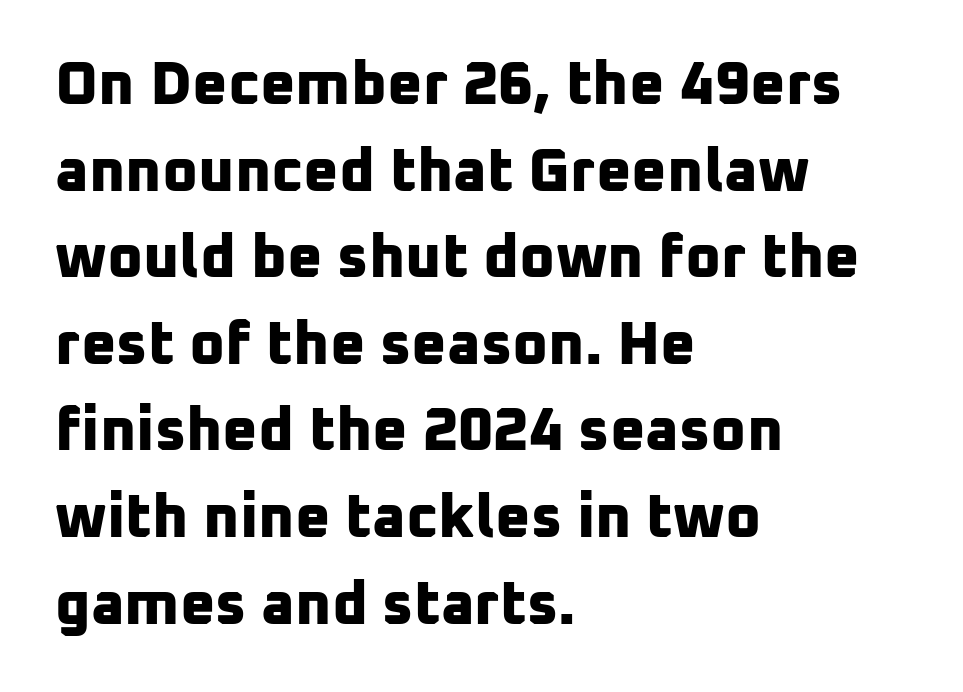
The image shows 61 px bold sans-serif type; set left-aligned, normal line spacing (1.42x), normal letter spacing, not underlined; low stroke contrast and a medium x-height.
